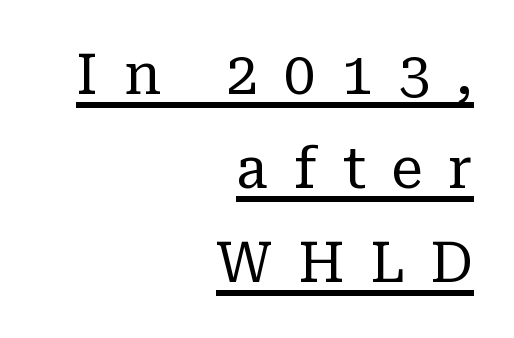
{"serif": "yes", "italic": "no", "bold": "no", "weight": "regular", "width": "normal", "stroke_contrast": "low", "x_height": "medium", "monospaced": "no", "underline": "yes", "align": "right", "line_spacing": "normal", "line_spacing_ratio": 1.65, "letter_spacing": "wide", "letter_spacing_em": 0.45, "glyph_px": 57}
